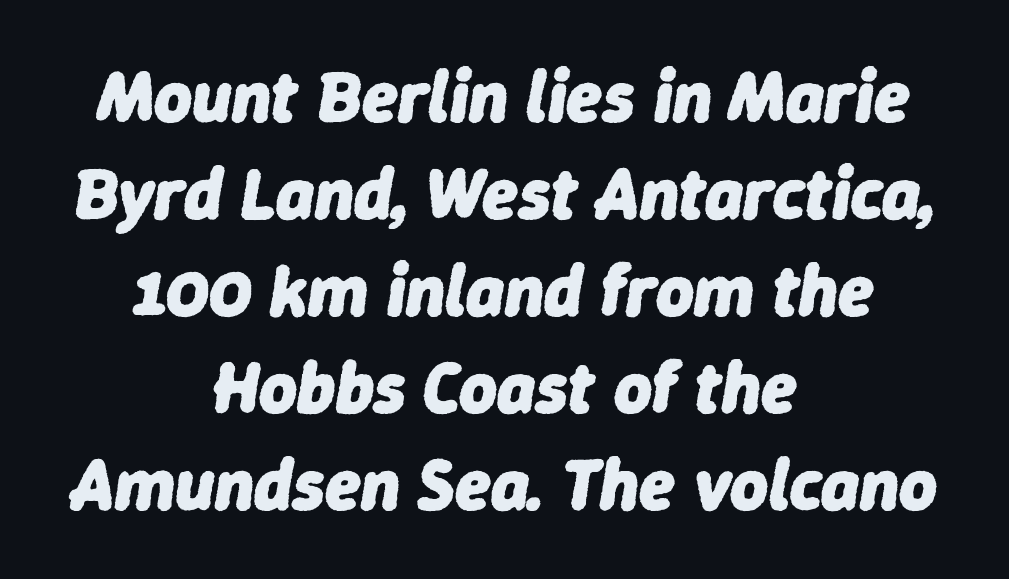
{"italic": "yes", "lean": "right", "slant_degrees": 9, "bold": "yes", "weight": "heavy", "width": "normal", "stroke_contrast": "low", "x_height": "medium", "monospaced": "no", "underline": "no", "align": "center", "line_spacing": "normal", "line_spacing_ratio": 1.33, "letter_spacing": "normal", "letter_spacing_em": 0.0, "glyph_px": 73}
